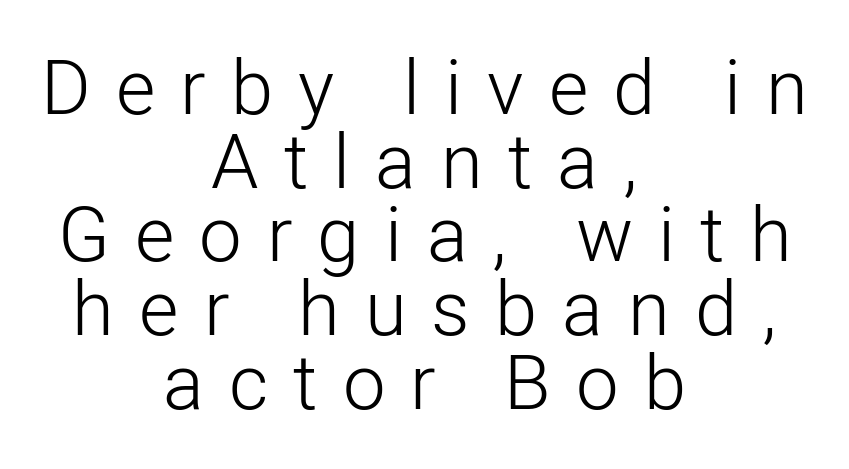
Weight: not bold — regular or lighter. Substantial extra tracking has been applied to these lines. The passage shown is typeset with a sans-serif family. You could not count columns in this text — the font is proportionally spaced. This is the regular roman posture of the typeface. The setting favours the middle, as headings and verse often do.
